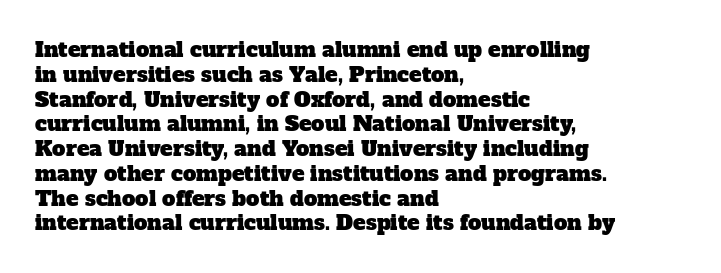
Q: Is the text underlined? A: No.
Q: How is the paragraph aligned? A: Left-aligned.
Q: Is the spacing between letters normal or unusually wide? A: Normal.
